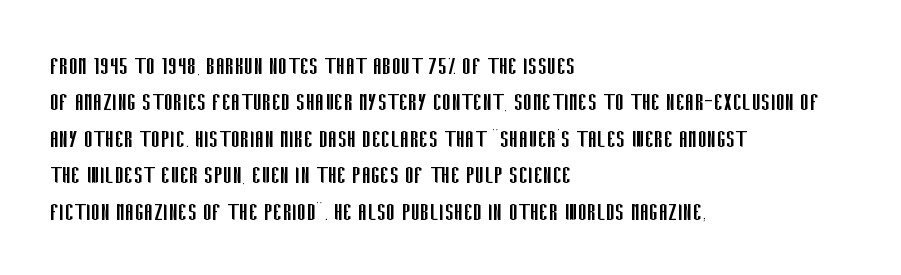
Regarding serifs, this sample does without them. The strip under each line holds only bare page. Each new line begins a customary step beneath the previous one. These lines are set flush left with a ragged right edge.
